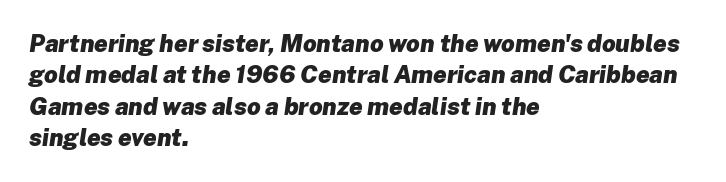
The lettering tilts uniformly, giving the passage an italic look. The passage is arranged the way most books set body copy — flush left. The zone under the glyphs is completely vacant. Standard letterfit; no display-style spreading of the glyphs. How would I describe the line gaps? Plain and ordinary. What weight is shown? A full bold with thick strokes.
